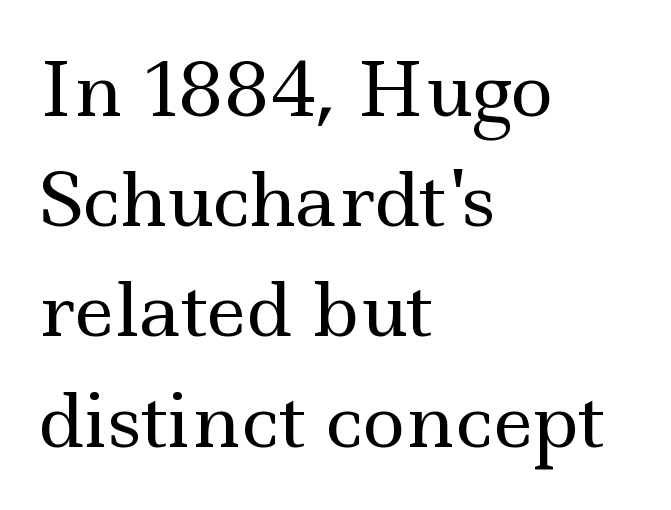
{"serif": "yes", "italic": "no", "bold": "no", "weight": "regular", "width": "wide", "x_height": "small", "monospaced": "no", "underline": "no", "align": "left", "line_spacing": "normal", "line_spacing_ratio": 1.51, "letter_spacing": "normal", "letter_spacing_em": 0.0, "glyph_px": 73}
